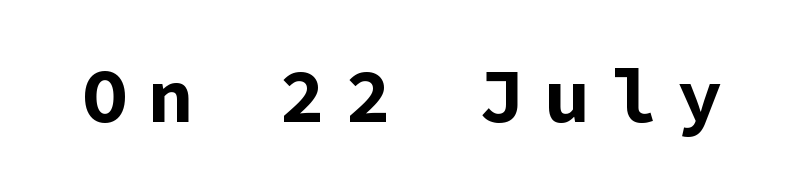
{"serif": "no", "italic": "no", "bold": "yes", "weight": "bold", "width": "normal", "stroke_contrast": "low", "x_height": "medium", "monospaced": "yes", "underline": "no", "letter_spacing": "wide", "letter_spacing_em": 0.27, "glyph_px": 76}
